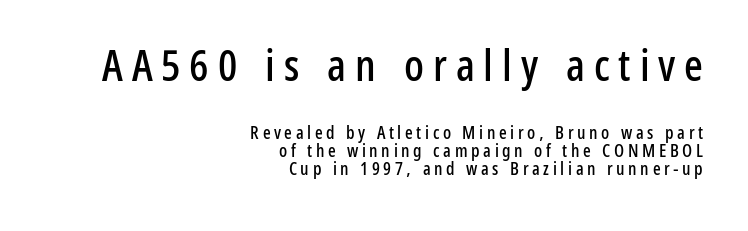
Q: Is the text italic (slanted)? A: No, it is upright.
Q: Is the typeface a serif or a sans-serif typeface? A: Sans-serif.
Q: Is the text underlined? A: No.
Q: How is the paragraph aligned? A: Right-aligned.
Q: Is the spacing between letters normal or unusually wide? A: Unusually wide.
Q: Is the spacing between lines tight, normal or loose? A: Tight.
Q: Which block of text is set in a larger size, the first (top) or the second (bottom)? A: The first (top) one.
Q: Width (condensed, normal, or wide)? A: Condensed.
Q: Stroke contrast? A: Low.
Q: x-height? A: Medium.
Q: Monospaced? A: No.
